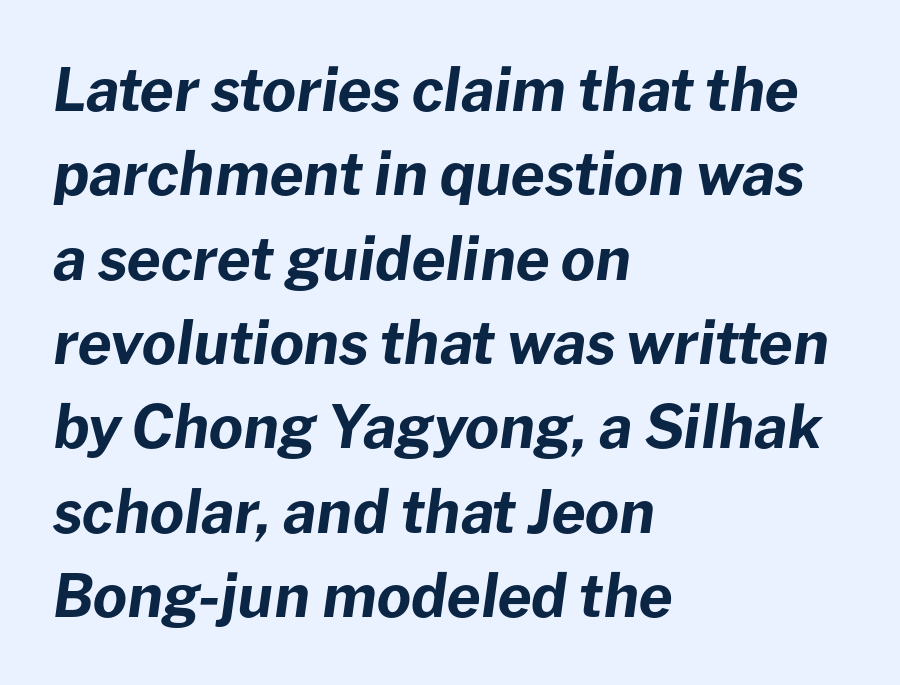
The sample has been set heavy, in full bold. Teacher's note: observe the even left margin — that is flush-left alignment. The glyphs look as if they've been sheared to an angle. The specimen omits any rule beneath the text block's lines. Is this a fixed-width face? No — the glyphs have proportional, varying widths. The letters sit at their default tracking, neither squeezed nor spread.
